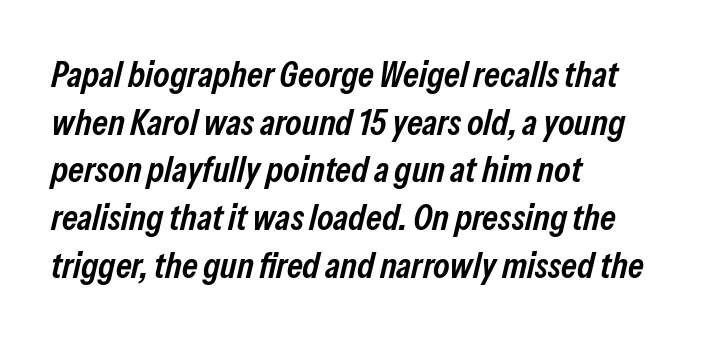
The image shows 37 px semibold, condensed type, italic (leaning right); set left-aligned, normal line spacing (1.29x), normal letter spacing, not underlined; low stroke contrast and a medium x-height.
